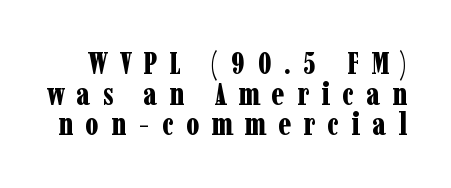
{"serif": "yes", "italic": "no", "bold": "yes", "weight": "bold", "width": "condensed", "stroke_contrast": "low", "x_height": "medium", "monospaced": "no", "underline": "no", "line_spacing": "tight", "line_spacing_ratio": 0.99, "letter_spacing": "wide", "letter_spacing_em": 0.39, "glyph_px": 31}
